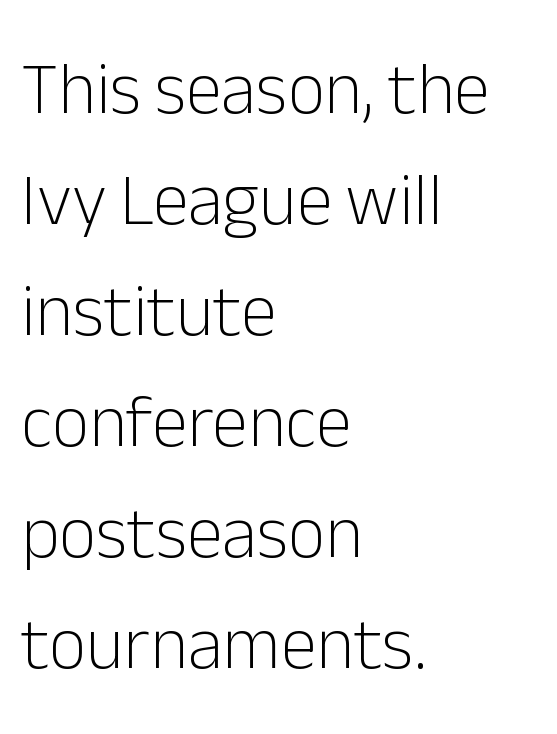
Q: Is the text bold? A: No.
Q: Is the text italic (slanted)? A: No, it is upright.
Q: Is the typeface a serif or a sans-serif typeface? A: Sans-serif.
Q: Is the text underlined? A: No.
Q: How is the paragraph aligned? A: Left-aligned.
Q: Is the spacing between letters normal or unusually wide? A: Normal.
Q: Is the spacing between lines tight, normal or loose? A: Normal.
Q: Width (condensed, normal, or wide)? A: Normal.
Q: Stroke contrast? A: Low.
Q: x-height? A: Medium.
Q: Monospaced? A: No.
